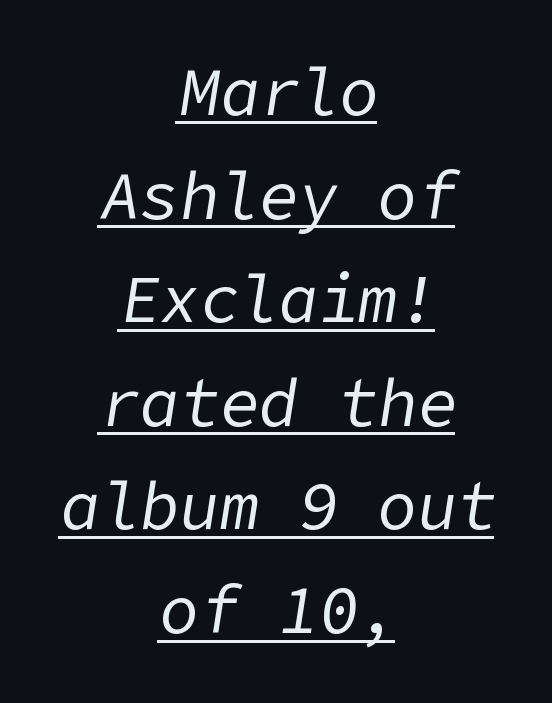
Unbolded letterforms with no extra heft. Short note: letters normally spaced. Characters are canted at an angle relative to the baseline's perpendicular. A normal amount of white space separates one row of letters from the next.
